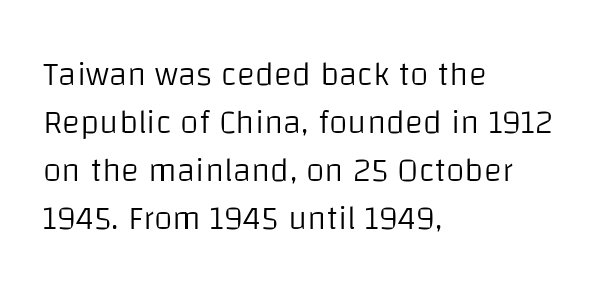
The image shows 34 px light sans-serif type, upright; set left-aligned, normal line spacing (1.41x), normal letter spacing, not underlined; low stroke contrast and a large x-height.
